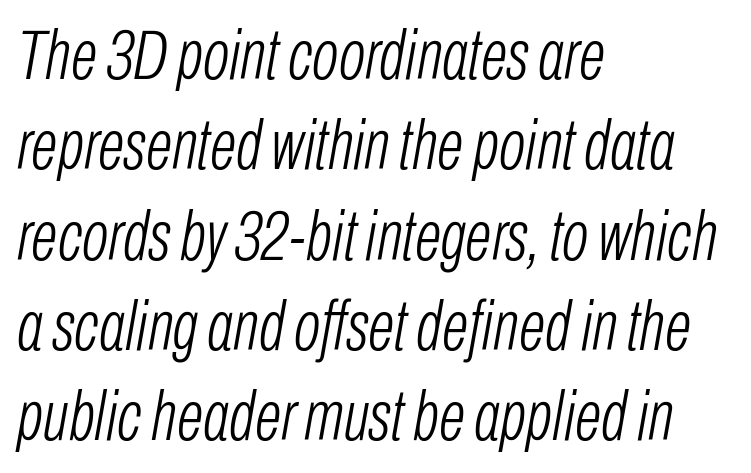
The image shows 70 px light, condensed type, italic (leaning right); set left-aligned, normal line spacing (1.29x), normal letter spacing, not underlined; low stroke contrast and a medium x-height.
